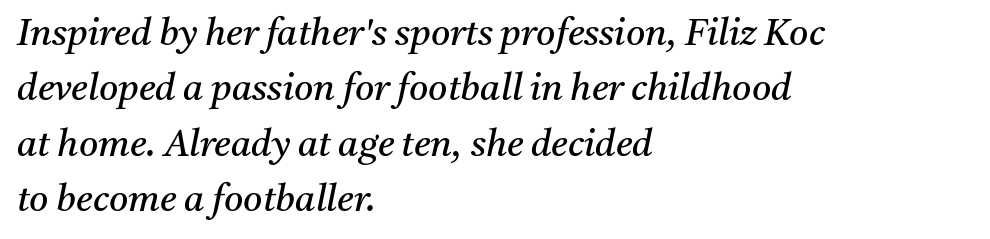
{"serif": "yes", "italic": "yes", "lean": "right", "slant_degrees": 11, "bold": "no", "weight": "regular", "width": "normal", "stroke_contrast": "medium", "x_height": "medium", "monospaced": "no", "underline": "no", "align": "left", "line_spacing": "normal", "line_spacing_ratio": 1.5, "letter_spacing": "normal", "letter_spacing_em": 0.0, "glyph_px": 37}
